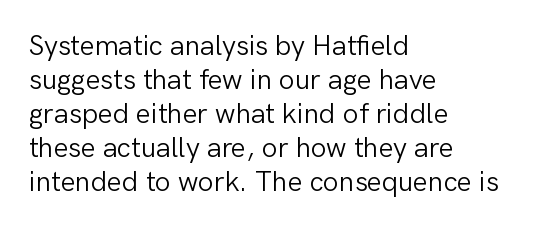
{"serif": "no", "italic": "no", "bold": "no", "weight": "light", "width": "normal", "stroke_contrast": "low", "x_height": "medium", "monospaced": "no", "underline": "no", "align": "left", "line_spacing_ratio": 1.21, "letter_spacing": "normal", "letter_spacing_em": 0.0, "glyph_px": 28}
